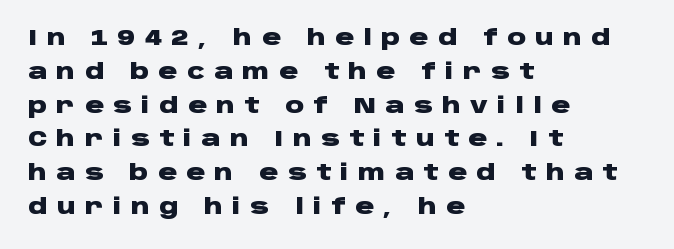
The space between consecutive lines is moderate. Does the weight exceed regular? Yes, all the way to bold. Upright lettering throughout. Descenders are the only things crossing below the line. Notice how the passage keeps a crisp vertical edge on the left only. These lines have a slow, spaced-out rhythm from letter to letter.
